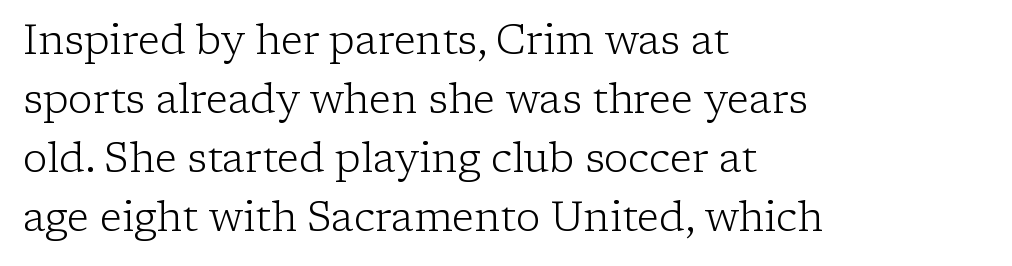
Q: Is the text bold? A: No.
Q: Is the text italic (slanted)? A: No, it is upright.
Q: Is the typeface a serif or a sans-serif typeface? A: Serif.
Q: Is the text underlined? A: No.
Q: How is the paragraph aligned? A: Left-aligned.
Q: Is the spacing between letters normal or unusually wide? A: Normal.
Q: Is the spacing between lines tight, normal or loose? A: Normal.
Q: Width (condensed, normal, or wide)? A: Normal.
Q: Stroke contrast? A: Low.
Q: x-height? A: Medium.
Q: Monospaced? A: No.
